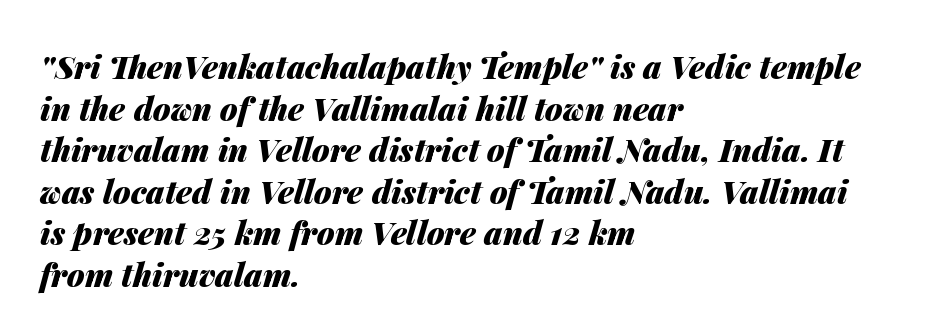
The image shows 32 px heavy type, italic (leaning right); set left-aligned, normal line spacing (1.3x), normal letter spacing, not underlined; medium stroke contrast and a medium x-height.
